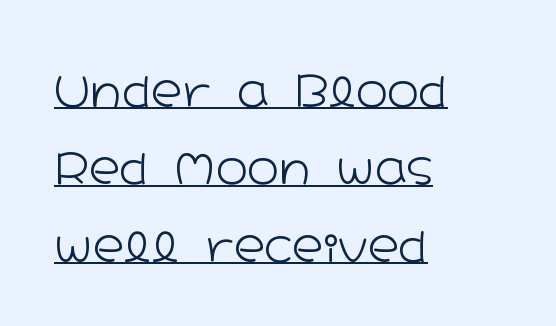
{"serif": "no", "italic": "no", "bold": "no", "weight": "light", "width": "wide", "stroke_contrast": "low", "x_height": "medium", "monospaced": "no", "underline": "yes", "align": "left", "line_spacing_ratio": 1.8, "letter_spacing": "normal", "letter_spacing_em": 0.0, "glyph_px": 43}
